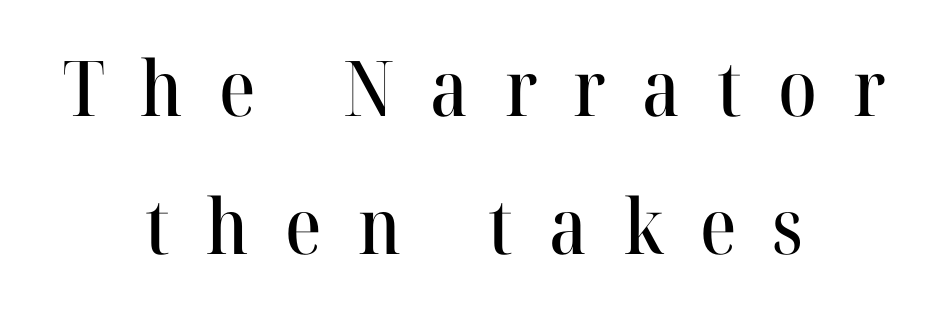
You could not count columns in this text — the font is proportionally spaced. Honestly, there is no underline to notice here at all. Typographically, this falls in the serif category. Nope, not italic — everything's standing straight. Characters follow at a spacing far wider than the type designer built in. These lines stack symmetrically, like a column narrowing and widening about its center.
